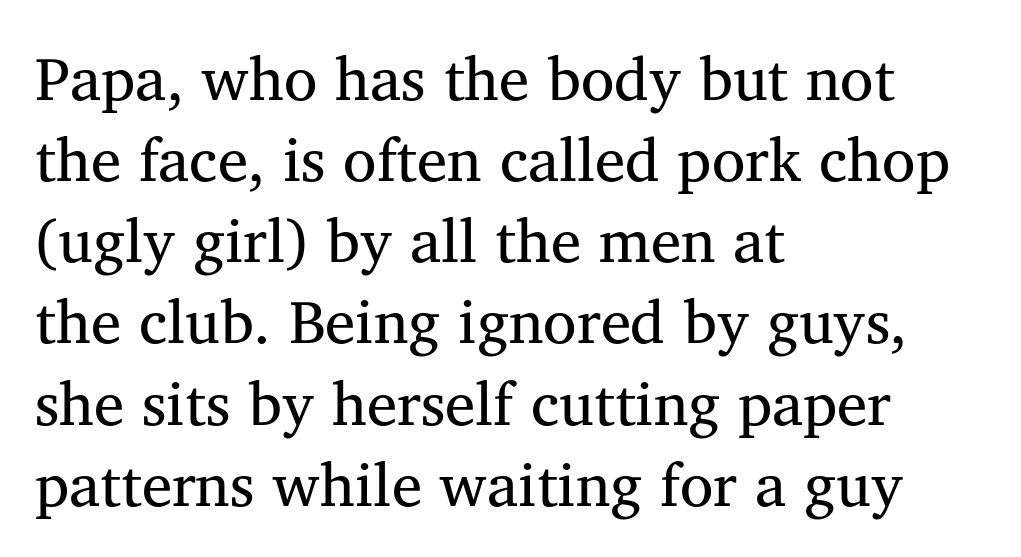
The image shows 61 px regular-weight serif type; set left-aligned, normal line spacing (1.33x), normal letter spacing, not underlined; medium stroke contrast and a medium x-height.
